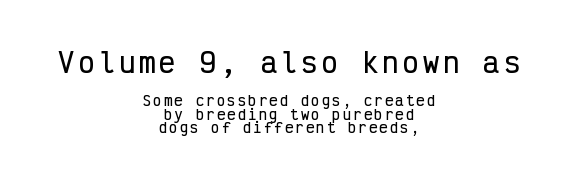
Has an underline been added? It has not. Horizontal bands of white between lines are thin slivers. Compare the two chunks: the upper has the greater cap height. The rag falls on both sides of this text block equally. When letters stand straight like this, we call the style roman or upright.
